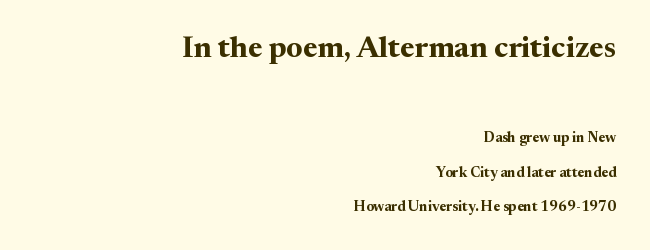
Caption: standard tracking, unaltered. These lines were composed using upright roman letters. The rendering shows small feet on the letterforms — a serif design. A flush-right, rag-left setting is used for this passage. Clear beneath every line of the passage.
